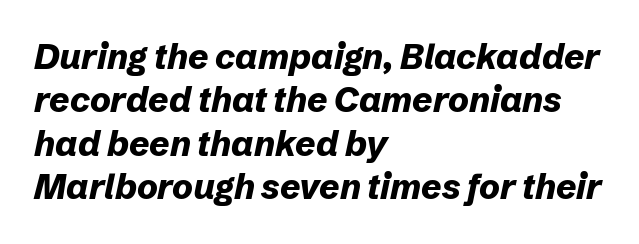
Spacing verdict: proportional, widths tailored to each character. The rendering uses a bold face; every stroke is thick and dark. If you drew a ruler down the left edge, every line would touch it. The rendering keeps characters at their native spacing.
